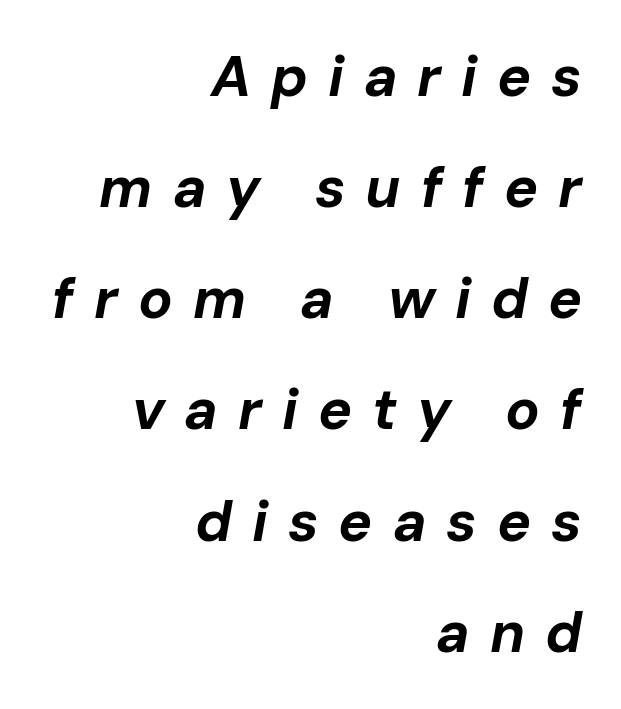
Q: Is the text bold? A: Yes.
Q: Is the text italic (slanted)? A: Yes, it leans right by about 10 degrees.
Q: Is the text underlined? A: No.
Q: How is the paragraph aligned? A: Right-aligned.
Q: Is the spacing between letters normal or unusually wide? A: Unusually wide.
Q: Is the spacing between lines tight, normal or loose? A: Loose.
Q: Width (condensed, normal, or wide)? A: Normal.
Q: Stroke contrast? A: Low.
Q: x-height? A: Medium.
Q: Monospaced? A: No.
